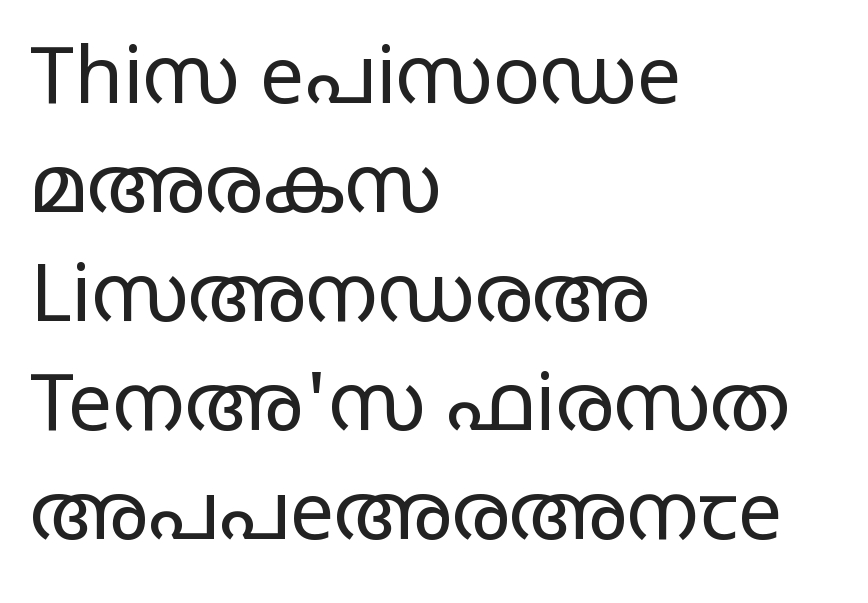
Look at the bottom of the vertical strokes: they stop flat, with no serifs. You could not count columns in this text — the font is proportionally spaced. Underline: absent. This is roman type, the default non-slanted kind. The ragged edge is on the right, which tells us the setting is flush left. No extra tracking has been applied to these lines.
